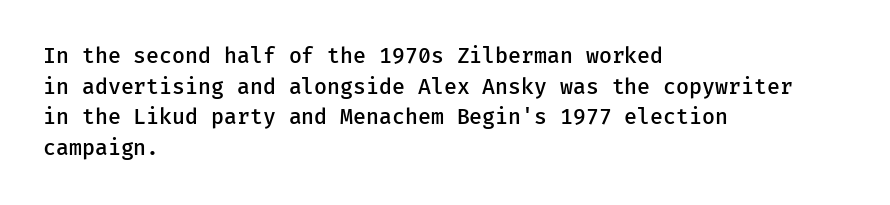
Q: Is the text bold? A: Semi-bold.
Q: Is the text italic (slanted)? A: No, it is upright.
Q: Is the text underlined? A: No.
Q: How is the paragraph aligned? A: Left-aligned.
Q: Is the spacing between letters normal or unusually wide? A: Normal.
Q: Is the spacing between lines tight, normal or loose? A: Normal.
